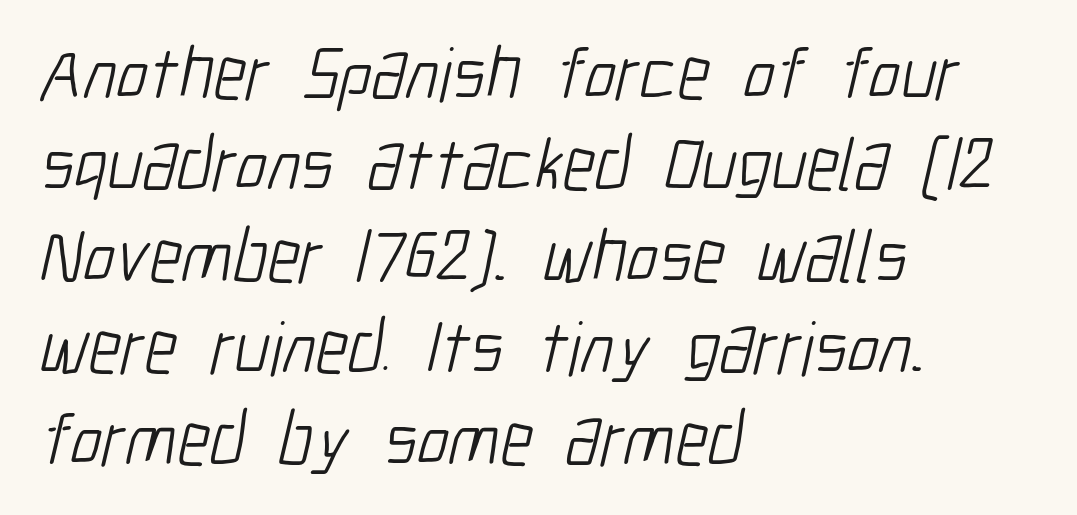
Q: Is the text bold? A: No.
Q: Is the typeface a serif or a sans-serif typeface? A: Sans-serif.
Q: Is the text underlined? A: No.
Q: How is the paragraph aligned? A: Left-aligned.
Q: Is the spacing between letters normal or unusually wide? A: Normal.
Q: Width (condensed, normal, or wide)? A: Condensed.
Q: Stroke contrast? A: Low.
Q: x-height? A: Medium.
Q: Monospaced? A: No.
